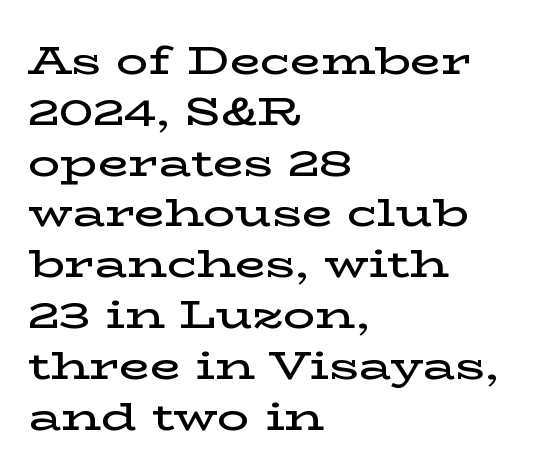
The image shows 40 px semibold, wide serif type, upright; set left-aligned, normal line spacing (1.27x), normal letter spacing, not underlined; low stroke contrast and a medium x-height.
